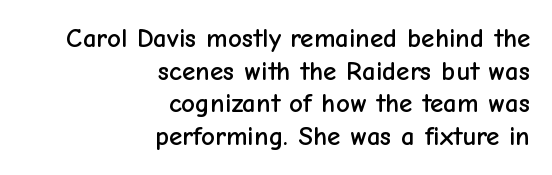
{"italic": "no", "underline": "no", "align": "right", "line_spacing_ratio": 1.21, "letter_spacing": "normal", "letter_spacing_em": 0.0, "glyph_px": 27}
